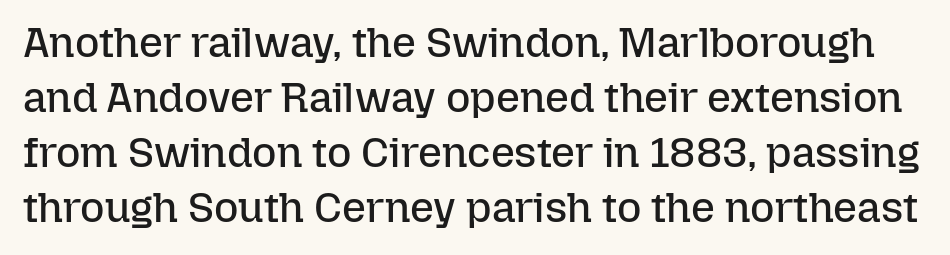
{"italic": "no", "bold": "no", "weight": "regular", "width": "normal", "stroke_contrast": "low", "x_height": "medium", "monospaced": "no", "underline": "no", "line_spacing": "normal", "line_spacing_ratio": 1.31, "letter_spacing": "normal", "letter_spacing_em": 0.0, "glyph_px": 42}
